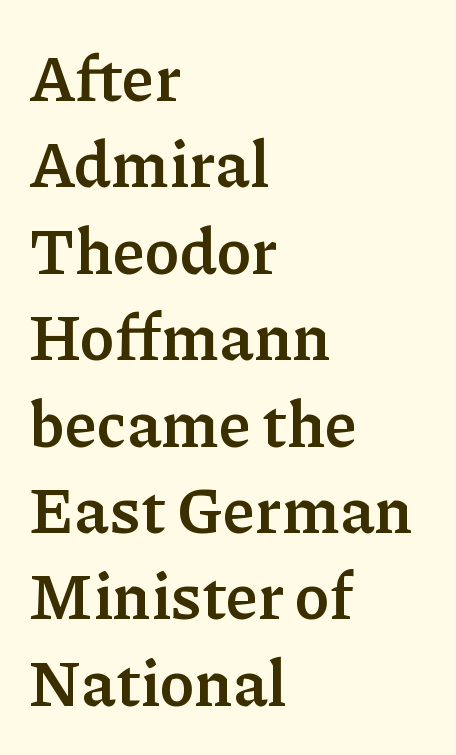
{"serif": "yes", "italic": "no", "bold": "yes", "weight": "semibold", "width": "normal", "stroke_contrast": "low", "x_height": "medium", "monospaced": "no", "underline": "no", "align": "left", "line_spacing": "normal", "line_spacing_ratio": 1.35, "letter_spacing": "normal", "letter_spacing_em": 0.0, "glyph_px": 64}
